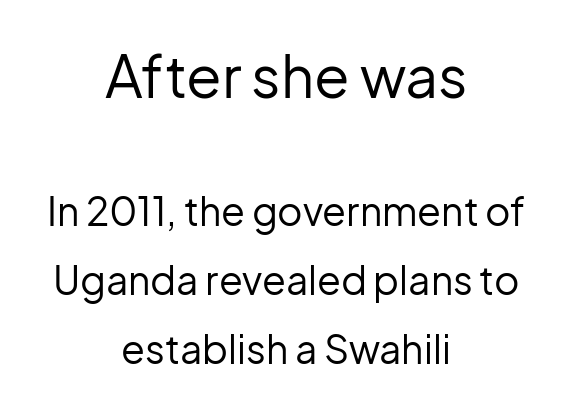
The image shows 58 px regular-weight sans-serif type, upright; set centered, line spacing 1.76x, normal letter spacing, not underlined; the first (top) block is 1.49x larger; low stroke contrast and a medium x-height.
